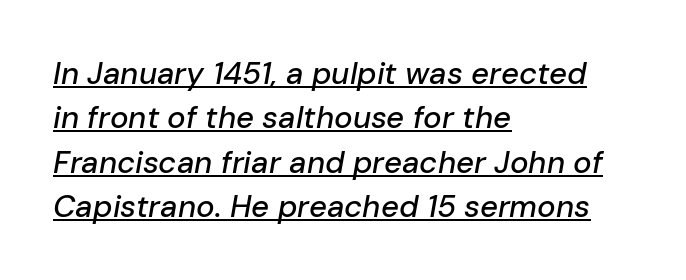
Q: Is the text italic (slanted)? A: Yes, it leans right by about 10 degrees.
Q: Is the text underlined? A: Yes.
Q: How is the paragraph aligned? A: Left-aligned.
Q: Is the spacing between letters normal or unusually wide? A: Normal.
Q: Is the spacing between lines tight, normal or loose? A: Normal.
Q: Width (condensed, normal, or wide)? A: Normal.
Q: Stroke contrast? A: Low.
Q: x-height? A: Medium.
Q: Monospaced? A: No.
